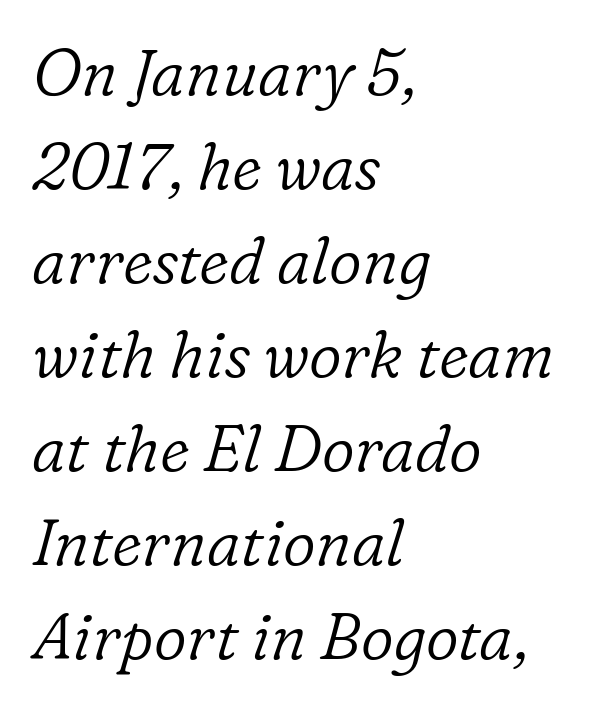
Q: Is the text bold? A: No.
Q: Is the text italic (slanted)? A: Yes, it leans right by about 16 degrees.
Q: Is the typeface a serif or a sans-serif typeface? A: Serif.
Q: Is the text underlined? A: No.
Q: How is the paragraph aligned? A: Left-aligned.
Q: Is the spacing between letters normal or unusually wide? A: Normal.
Q: Is the spacing between lines tight, normal or loose? A: Normal.
Q: Width (condensed, normal, or wide)? A: Normal.
Q: Stroke contrast? A: Low.
Q: x-height? A: Medium.
Q: Monospaced? A: No.
